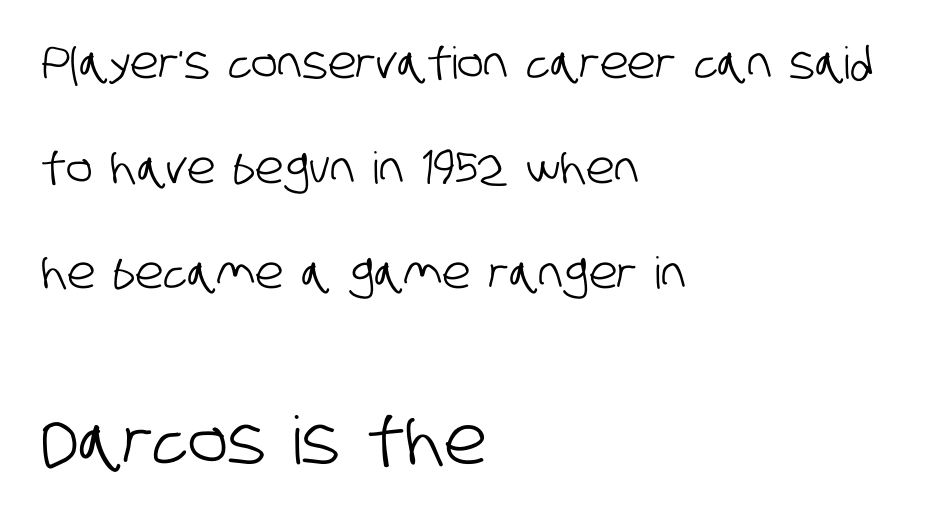
Q: Is the typeface a serif or a sans-serif typeface? A: Sans-serif.
Q: Is the text underlined? A: No.
Q: How is the paragraph aligned? A: Left-aligned.
Q: Is the spacing between letters normal or unusually wide? A: Normal.
Q: Is the spacing between lines tight, normal or loose? A: Loose.
Q: Which block of text is set in a larger size, the first (top) or the second (bottom)? A: The second (bottom) one.
Q: Width (condensed, normal, or wide)? A: Condensed.
Q: Stroke contrast? A: Low.
Q: x-height? A: Large.
Q: Monospaced? A: No.
